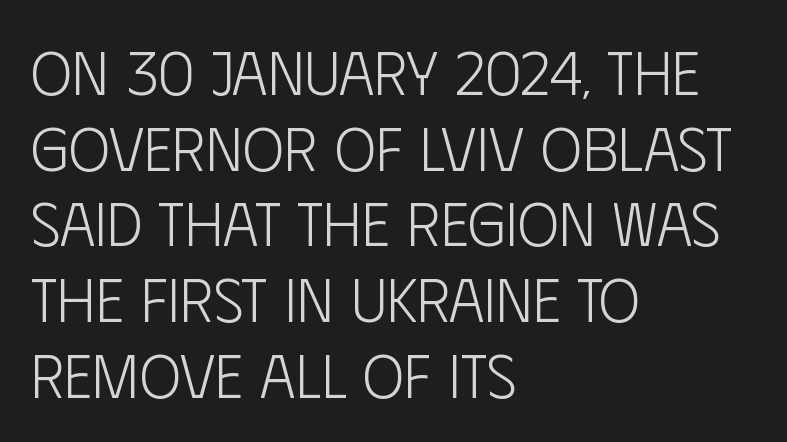
{"serif": "no", "italic": "no", "bold": "no", "weight": "light", "width": "condensed", "stroke_contrast": "low", "x_height": "large", "monospaced": "no", "underline": "no", "align": "left", "line_spacing_ratio": 1.22, "letter_spacing": "normal", "letter_spacing_em": 0.0, "glyph_px": 62}
